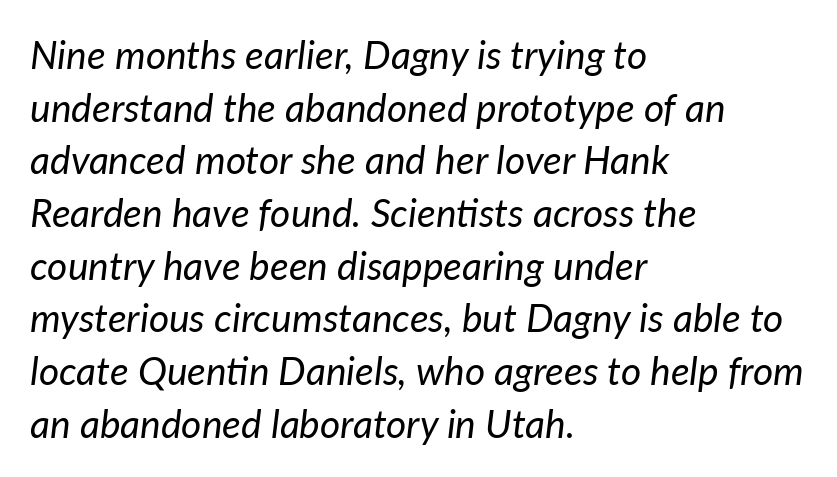
Q: Is the text bold? A: No.
Q: Is the text italic (slanted)? A: Yes, it leans right by about 7 degrees.
Q: Is the text underlined? A: No.
Q: How is the paragraph aligned? A: Left-aligned.
Q: Is the spacing between letters normal or unusually wide? A: Normal.
Q: Is the spacing between lines tight, normal or loose? A: Normal.
Q: Width (condensed, normal, or wide)? A: Normal.
Q: Stroke contrast? A: Low.
Q: x-height? A: Medium.
Q: Monospaced? A: No.
